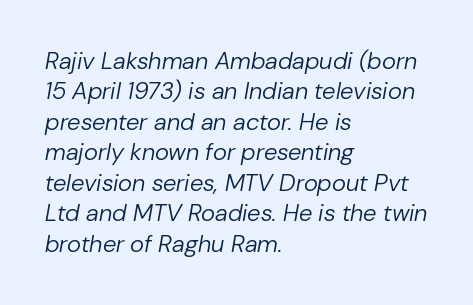
It's the slanting kind of type. Underline: absent. Is the stroke heavy? The answer is a plain regular-or-lighter. The lines are quadded left. This sample uses plain, unmodified letter spacing.
